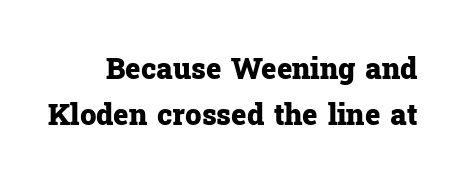
Q: Is the text bold? A: Yes.
Q: Is the text italic (slanted)? A: No, it is upright.
Q: Is the typeface a serif or a sans-serif typeface? A: Serif.
Q: Is the text underlined? A: No.
Q: Is the spacing between letters normal or unusually wide? A: Normal.
Q: Is the spacing between lines tight, normal or loose? A: Normal.
Q: Width (condensed, normal, or wide)? A: Normal.
Q: Stroke contrast? A: Low.
Q: x-height? A: Medium.
Q: Monospaced? A: No.
